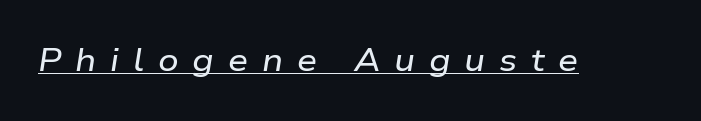
The image shows 32 px wide type, italic (leaning right); set unusually wide letter spacing (+0.43 em), underlined; low stroke contrast and a medium x-height.
